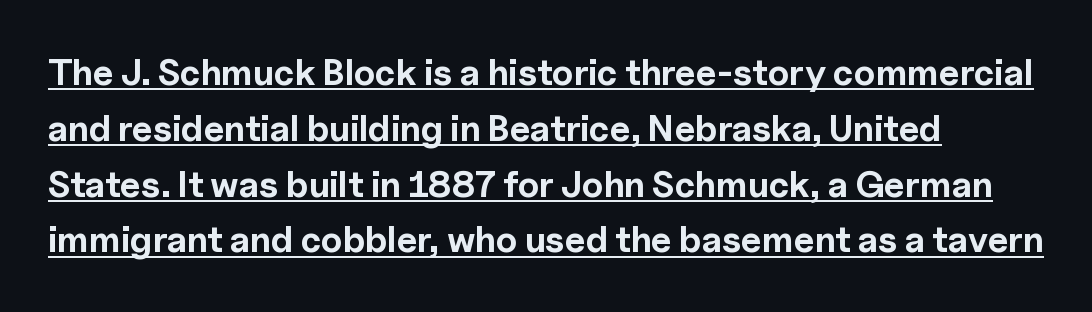
The image shows 36 px bold sans-serif type, upright; set left-aligned, normal line spacing (1.55x), normal letter spacing, underlined; a medium x-height.
